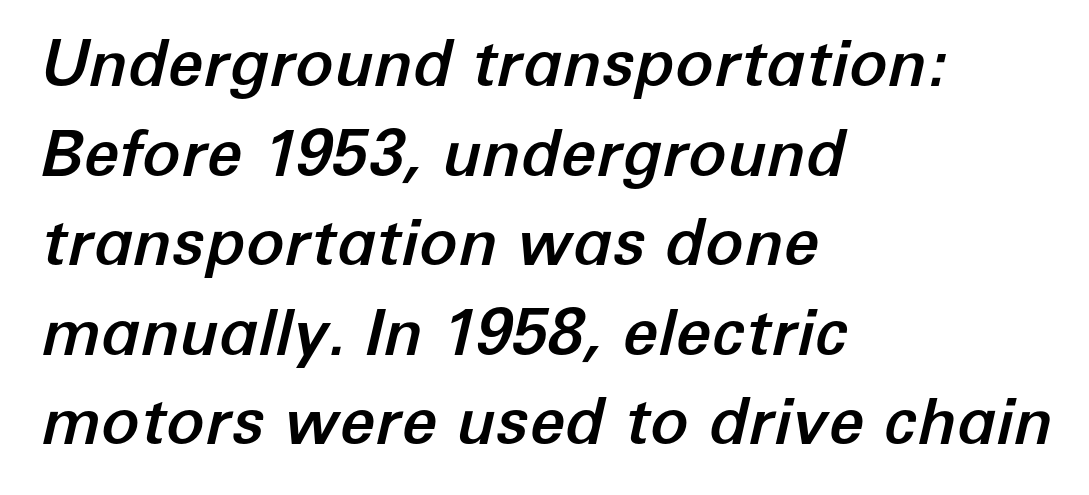
This sample has the flowing, uneven cadence of proportional lettering. Reading down the block, your eye returns to a fixed left position each line. Clear beneath every line of the passage. Notice how the stems are inclined rather than vertical — that's the hallmark of italics. Notice how descenders clear the ascenders below comfortably — that's standard leading.
